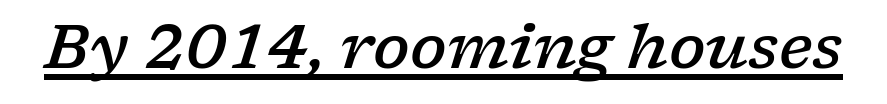
{"serif": "yes", "italic": "yes", "lean": "right", "slant_degrees": 17, "bold": "semi", "weight": "semibold", "width": "wide", "stroke_contrast": "low", "x_height": "medium", "monospaced": "no", "underline": "yes", "letter_spacing": "normal", "letter_spacing_em": 0.0, "glyph_px": 61}
